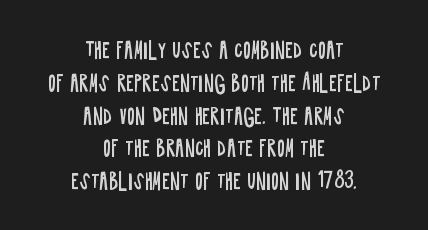
The image shows 21 px text type, upright; set centered, normal line spacing (1.56x), normal letter spacing, not underlined.
